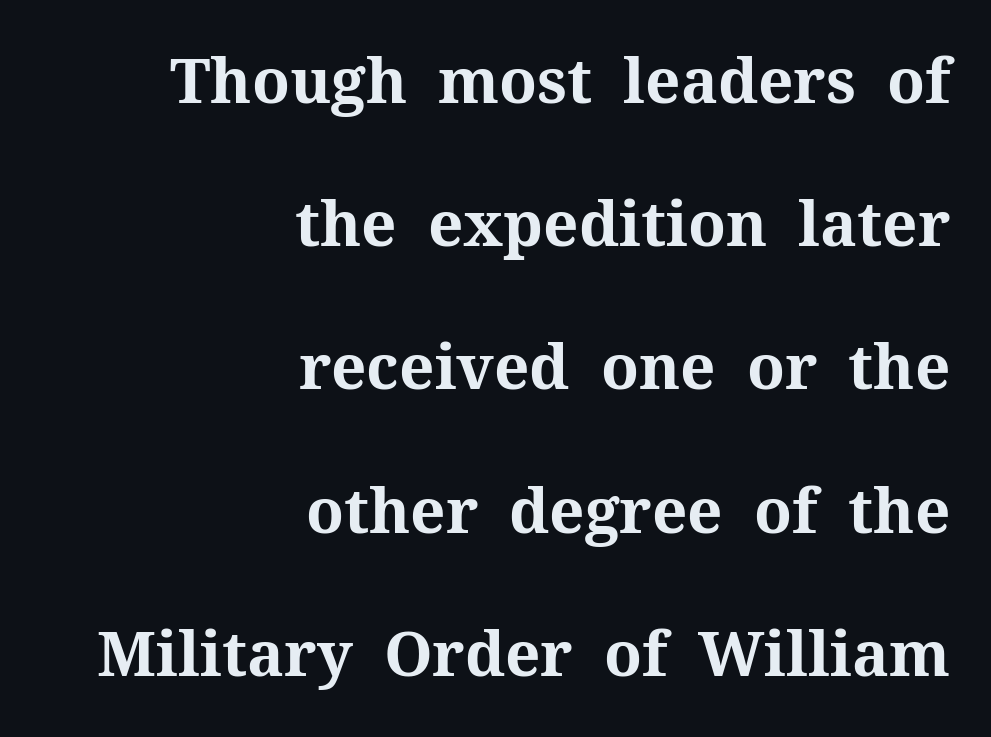
{"serif": "yes", "italic": "no", "bold": "yes", "weight": "bold", "width": "normal", "stroke_contrast": "medium", "x_height": "medium", "monospaced": "no", "underline": "no", "align": "right", "line_spacing": "loose", "line_spacing_ratio": 2.31, "letter_spacing": "normal", "letter_spacing_em": 0.0, "glyph_px": 62}
